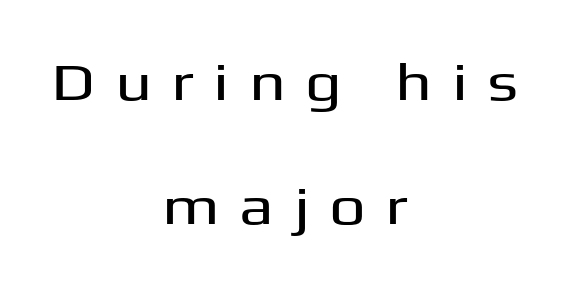
{"serif": "no", "italic": "no", "width": "wide", "stroke_contrast": "medium", "x_height": "medium", "monospaced": "no", "underline": "no", "align": "center", "line_spacing": "loose", "line_spacing_ratio": 2.39, "letter_spacing": "wide", "letter_spacing_em": 0.37, "glyph_px": 52}
